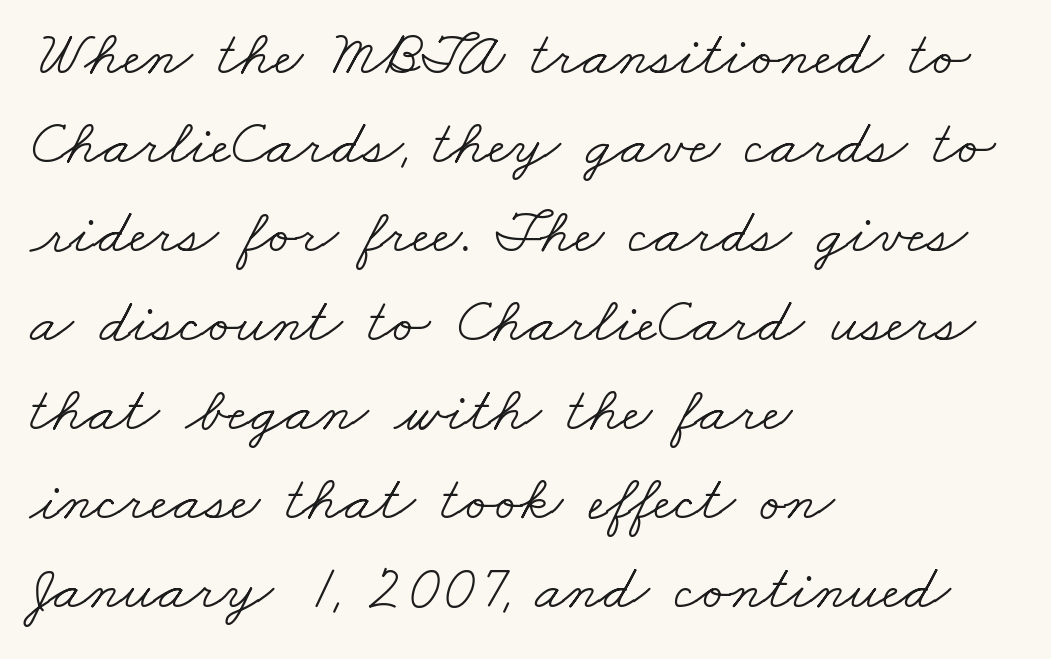
Q: Is the text bold? A: No.
Q: Is the typeface a serif or a sans-serif typeface? A: Serif.
Q: Is the text underlined? A: No.
Q: How is the paragraph aligned? A: Left-aligned.
Q: Is the spacing between letters normal or unusually wide? A: Normal.
Q: Is the spacing between lines tight, normal or loose? A: Normal.
Q: Width (condensed, normal, or wide)? A: Wide.
Q: Stroke contrast? A: Low.
Q: x-height? A: Small.
Q: Monospaced? A: No.
